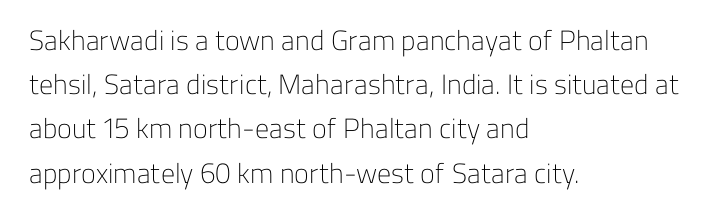
{"serif": "no", "italic": "no", "bold": "no", "weight": "light", "width": "normal", "stroke_contrast": "low", "x_height": "medium", "monospaced": "no", "underline": "no", "align": "left", "line_spacing": "normal", "line_spacing_ratio": 1.58, "letter_spacing": "normal", "letter_spacing_em": 0.0, "glyph_px": 28}
